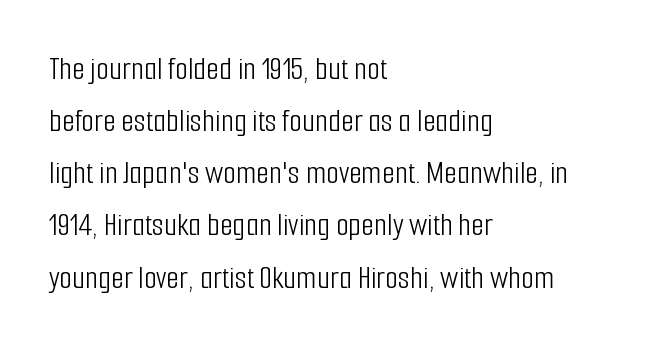
{"serif": "no", "italic": "no", "bold": "no", "weight": "light", "width": "condensed", "stroke_contrast": "low", "x_height": "medium", "monospaced": "no", "underline": "no", "align": "left", "line_spacing": "normal", "line_spacing_ratio": 1.58, "letter_spacing": "normal", "letter_spacing_em": 0.0, "glyph_px": 33}
